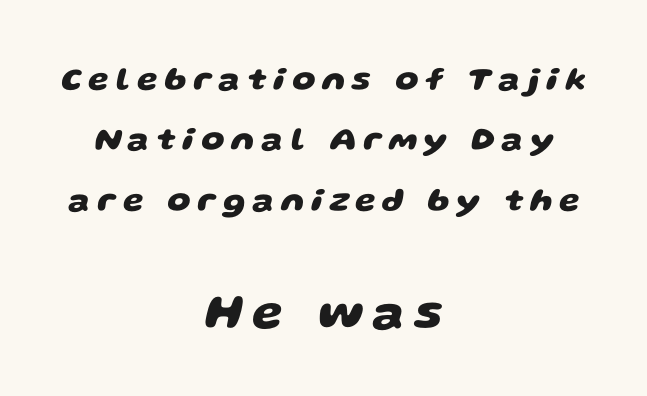
The image shows 49 px heavy, wide sans-serif type; set centered, line spacing 1.83x, unusually wide letter spacing (+0.2 em), not underlined; the second (bottom) block is 1.48x larger; low stroke contrast and a large x-height.
